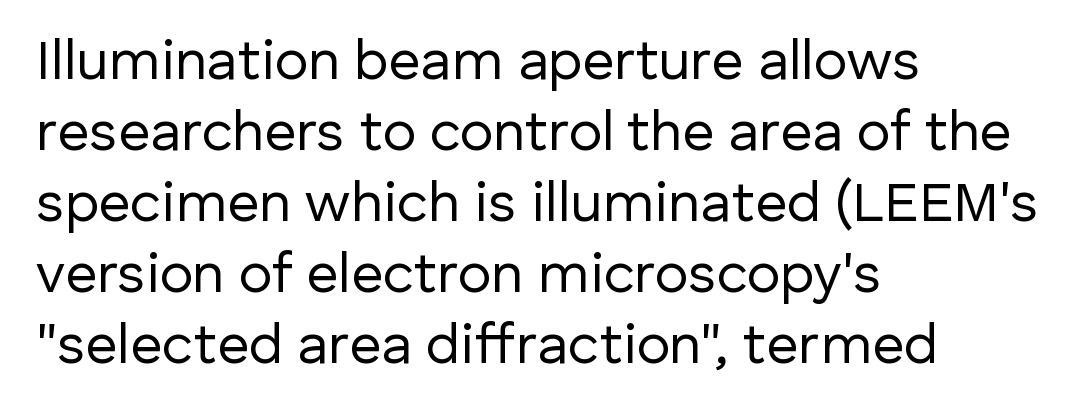
The image shows 56 px regular-weight sans-serif type, upright; set left-aligned, normal line spacing (1.27x), normal letter spacing, not underlined; low stroke contrast and a medium x-height.
